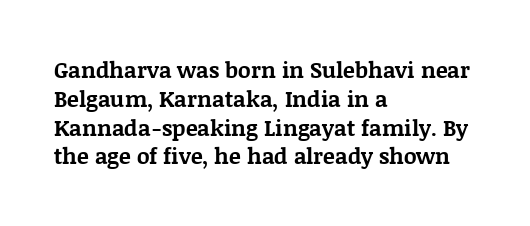
{"italic": "no", "bold": "yes", "underline": "no", "align": "left", "line_spacing": "normal", "line_spacing_ratio": 1.31, "letter_spacing": "normal", "letter_spacing_em": 0.0, "glyph_px": 22}
